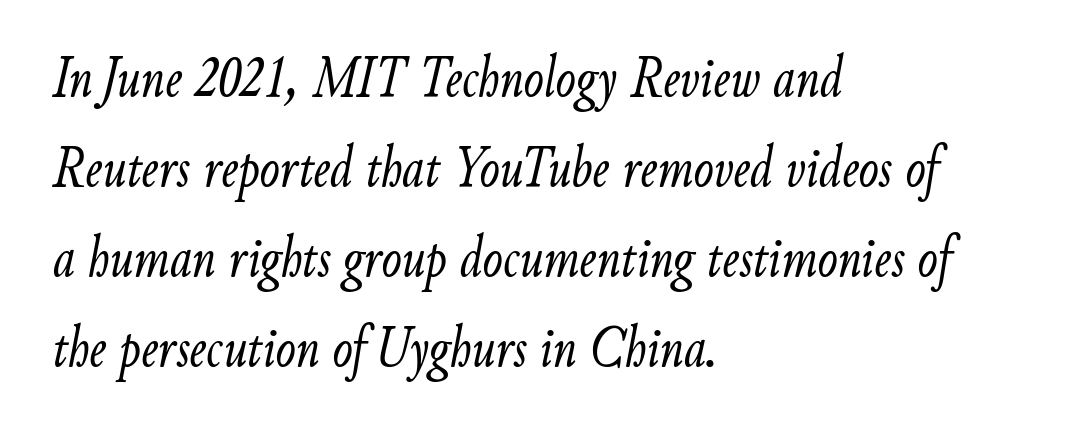
The rendering uses natural spacing where letterforms have individual widths. Think standard paragraph weight, or any step lighter than that. What stands out about the letter spacing? Nothing — it is the standard amount. Glance below the letters and you will spot only blank space. Typeset ragged right — the left edge is the straight one.
